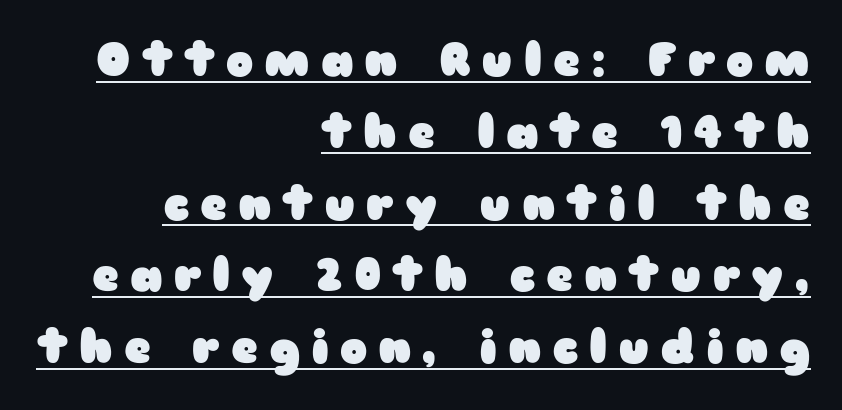
{"serif": "no", "italic": "no", "bold": "yes", "weight": "heavy", "width": "wide", "stroke_contrast": "low", "x_height": "medium", "monospaced": "no", "underline": "yes", "align": "right", "line_spacing": "normal", "line_spacing_ratio": 1.56, "letter_spacing": "wide", "letter_spacing_em": 0.24, "glyph_px": 46}
